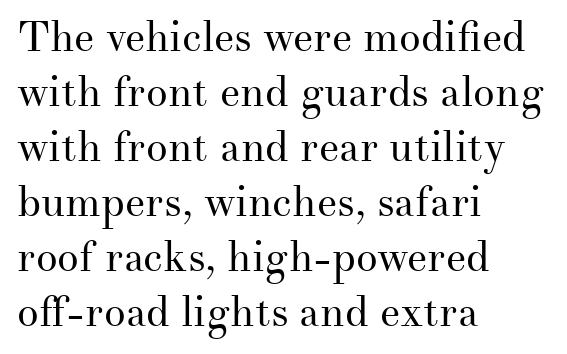
The cut favours lightness, reaching ordinary text weight at its darkest. Stroke terminals: seriffed. The font's upright variant was chosen for this text. Varying glyph widths throughout — classic text-font behaviour.
